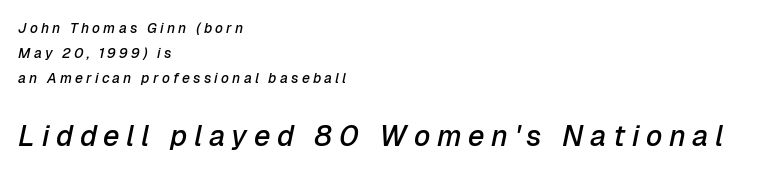
The second block has been scaled up relative to the first. Lines of text with bare space underneath. This sample has the flowing, uneven cadence of proportional lettering. Semibold letterforms, between regular and bold. The paragraph has a hard left edge and a soft right edge.
